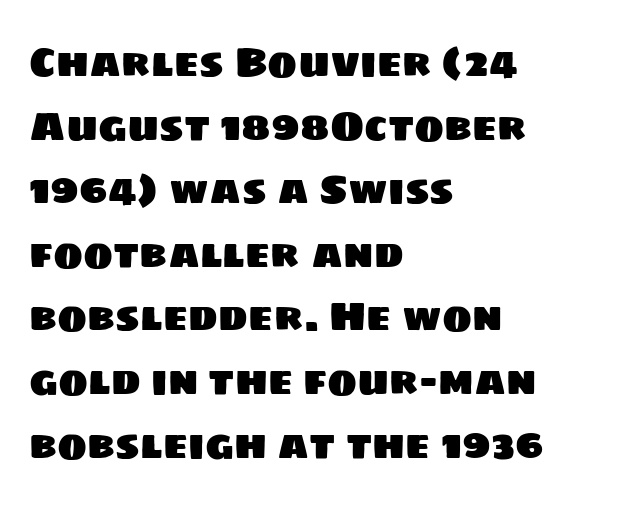
{"serif": "no", "width": "normal", "stroke_contrast": "low", "x_height": "large", "monospaced": "no", "underline": "no", "align": "left", "line_spacing": "normal", "line_spacing_ratio": 1.59, "letter_spacing": "normal", "letter_spacing_em": 0.0, "glyph_px": 40}
